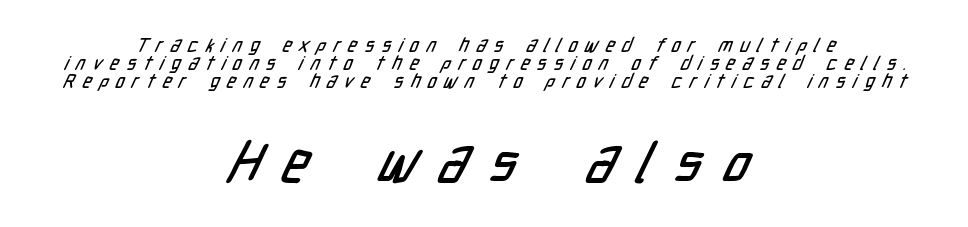
Visually the block forms a symmetrical silhouette, jagged on both flanks. The passage shown has open, widely tracked lettering throughout. Rule under the text: the space is simply empty. The lines are packed closely together with very little leading. Nothing sits at the stroke ends, so this counts as sans-serif.
